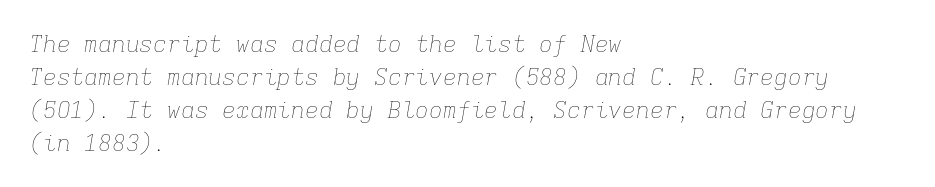
Each new line begins a customary step beneath the previous one. A typesetter would call this zero additional tracking. Underline: absent. The passage is arranged the way most books set body copy — flush left. You can tell it's italic because the verticals aren't actually vertical.
